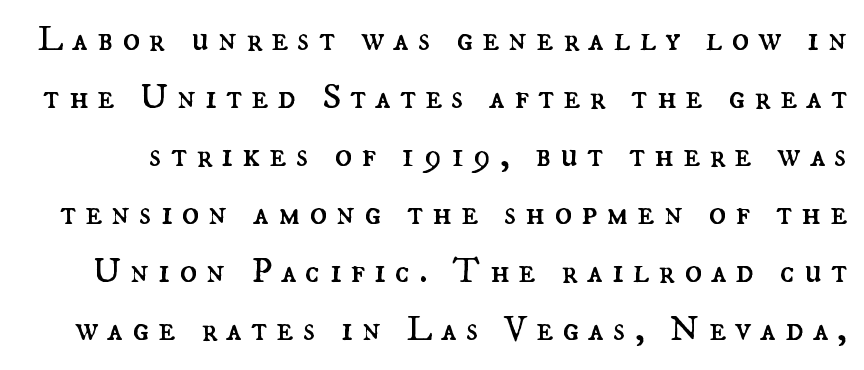
Q: Is the text bold? A: No.
Q: Is the text italic (slanted)? A: No, it is upright.
Q: Is the text underlined? A: No.
Q: Is the spacing between letters normal or unusually wide? A: Unusually wide.
Q: Is the spacing between lines tight, normal or loose? A: Normal.
Q: Width (condensed, normal, or wide)? A: Normal.
Q: Stroke contrast? A: Medium.
Q: x-height? A: Small.
Q: Monospaced? A: No.
